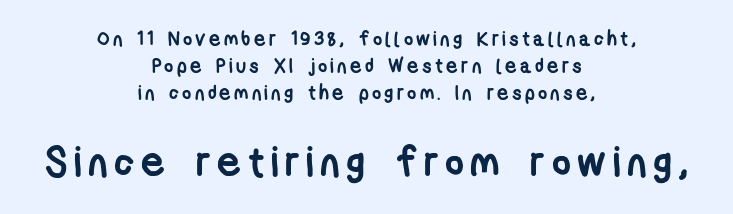
{"serif": "no", "bold": "yes", "weight": "semibold", "width": "condensed", "stroke_contrast": "low", "x_height": "medium", "monospaced": "no", "underline": "no", "align": "center", "line_spacing": "normal", "line_spacing_ratio": 1.34, "larger_block": "second", "size_ratio": 2.05, "glyph_px": 41}
